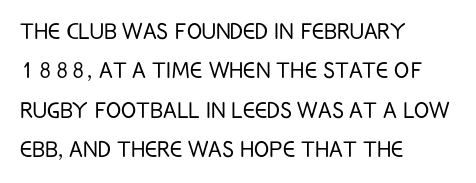
{"serif": "no", "italic": "no", "bold": "no", "weight": "light", "width": "condensed", "stroke_contrast": "low", "x_height": "large", "monospaced": "no", "underline": "no", "align": "left", "line_spacing": "normal", "line_spacing_ratio": 1.41, "letter_spacing": "normal", "letter_spacing_em": 0.0, "glyph_px": 28}
